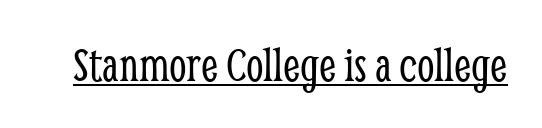
Q: Is the text bold? A: No.
Q: Is the text italic (slanted)? A: No, it is upright.
Q: Is the typeface a serif or a sans-serif typeface? A: Serif.
Q: Is the text underlined? A: Yes.
Q: Is the spacing between letters normal or unusually wide? A: Normal.
Q: Width (condensed, normal, or wide)? A: Condensed.
Q: Stroke contrast? A: Low.
Q: x-height? A: Medium.
Q: Monospaced? A: No.
